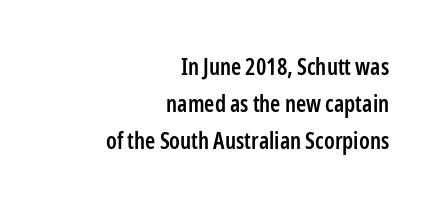
The gaps between neighbouring characters are ordinary and unremarkable. Regarding leading, the lines here are spaced in the standard way. The rendering anchors every line to the right-hand side. The passage shown is not underscored anywhere.
